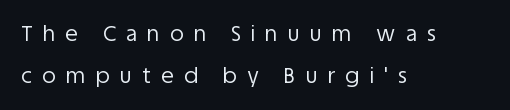
Whoever set this chose breathing room over compactness in the vertical rhythm. The lines are quadded left. Unmarked baselines from the first word to the last. No heavy texture on the line: the type isn't bold. These lines have a slow, spaced-out rhythm from letter to letter. Ordinary non-slanted type is in use.
